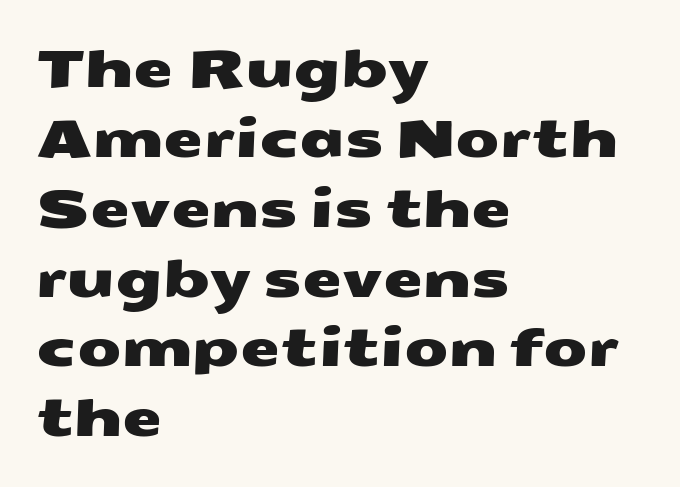
{"serif": "no", "width": "wide", "stroke_contrast": "medium", "x_height": "medium", "monospaced": "no", "underline": "no", "align": "left", "line_spacing": "normal", "line_spacing_ratio": 1.37, "letter_spacing": "normal", "letter_spacing_em": 0.0, "glyph_px": 51}
